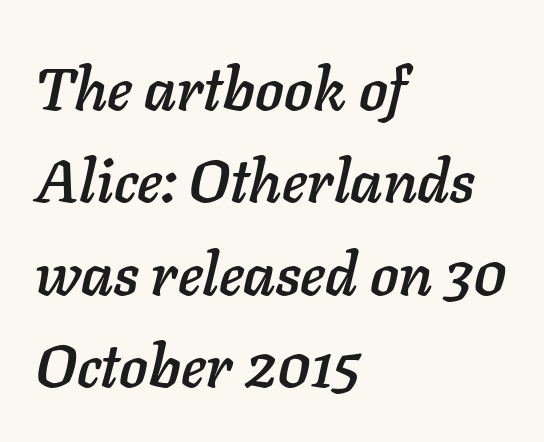
Q: Is the text italic (slanted)? A: Yes, it leans right by about 11 degrees.
Q: Is the text underlined? A: No.
Q: How is the paragraph aligned? A: Left-aligned.
Q: Is the spacing between letters normal or unusually wide? A: Normal.
Q: Is the spacing between lines tight, normal or loose? A: Normal.
Q: Width (condensed, normal, or wide)? A: Normal.
Q: Stroke contrast? A: Low.
Q: x-height? A: Medium.
Q: Monospaced? A: No.
